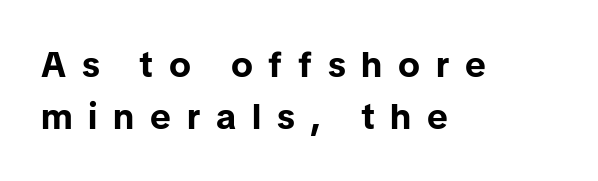
{"serif": "no", "italic": "no", "bold": "yes", "weight": "bold", "width": "normal", "stroke_contrast": "low", "x_height": "medium", "monospaced": "no", "underline": "no", "align": "left", "line_spacing": "normal", "line_spacing_ratio": 1.44, "letter_spacing": "wide", "letter_spacing_em": 0.44, "glyph_px": 36}
